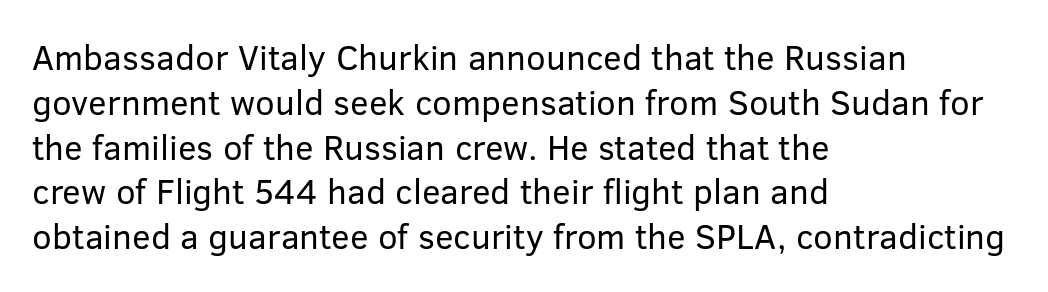
Alignment: flush left. Clear beneath every line of the passage. Posture: straight, roman, zero tilt. This reads as an unemphasized weight, regular at the heaviest. A typesetter would label this face a sans. Honestly, the letter spacing is just normal — you wouldn't notice it.
